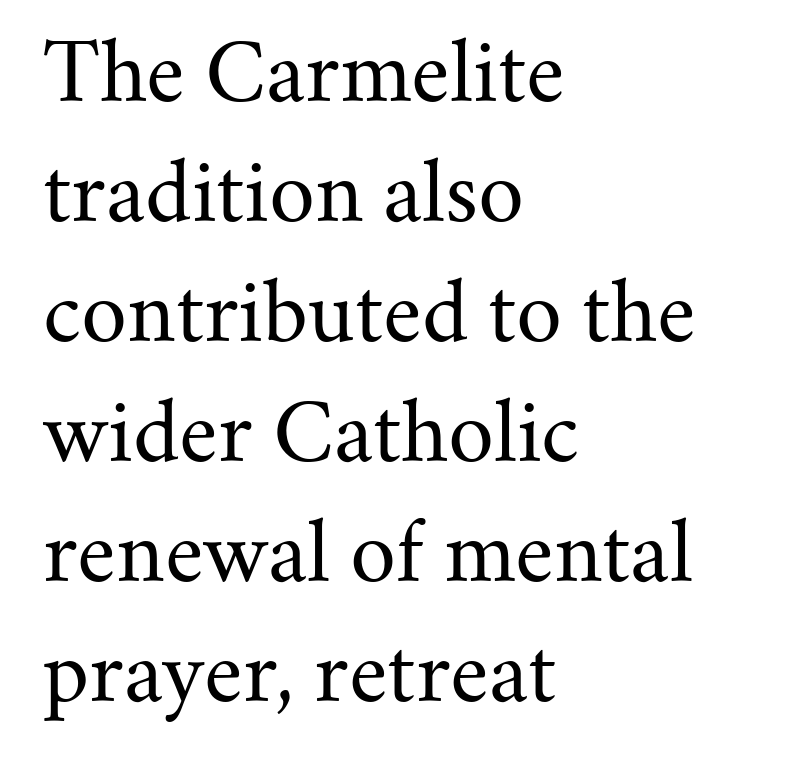
Typeset ragged right — the left edge is the straight one. Check under the words: just untouched page. The passage shown is typeset with a serif family. Upright lettering throughout.
